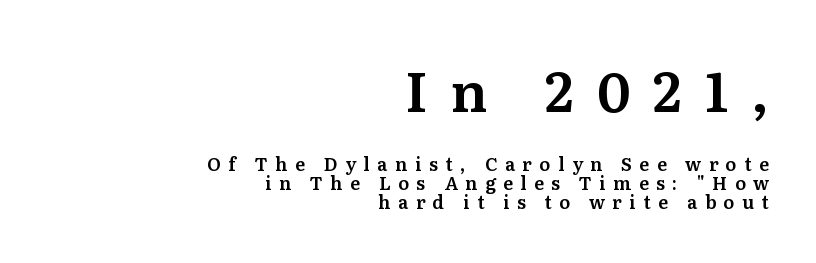
{"serif": "yes", "italic": "no", "width": "normal", "stroke_contrast": "medium", "x_height": "medium", "monospaced": "no", "underline": "no", "align": "right", "line_spacing": "tight", "line_spacing_ratio": 1.06, "letter_spacing": "wide", "letter_spacing_em": 0.42, "larger_block": "first", "size_ratio": 3.06, "glyph_px": 55}
